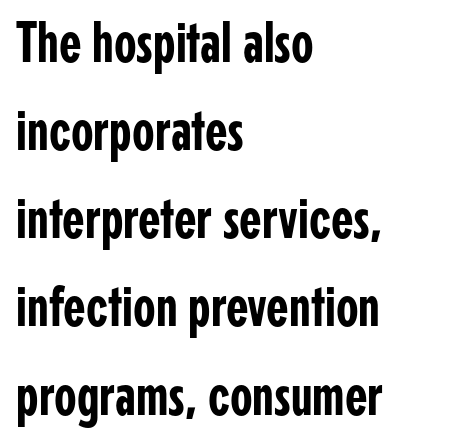
Q: Is the text italic (slanted)? A: No, it is upright.
Q: Is the typeface a serif or a sans-serif typeface? A: Sans-serif.
Q: Is the text underlined? A: No.
Q: How is the paragraph aligned? A: Left-aligned.
Q: Is the spacing between letters normal or unusually wide? A: Normal.
Q: Is the spacing between lines tight, normal or loose? A: Normal.
Q: Width (condensed, normal, or wide)? A: Condensed.
Q: Stroke contrast? A: Low.
Q: x-height? A: Medium.
Q: Monospaced? A: No.
